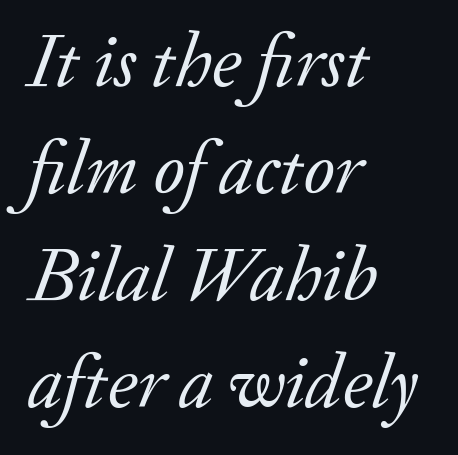
Q: Is the text bold? A: No.
Q: Is the text italic (slanted)? A: Yes, it leans right by about 20 degrees.
Q: Is the typeface a serif or a sans-serif typeface? A: Serif.
Q: Is the text underlined? A: No.
Q: How is the paragraph aligned? A: Left-aligned.
Q: Is the spacing between letters normal or unusually wide? A: Normal.
Q: Is the spacing between lines tight, normal or loose? A: Normal.
Q: Width (condensed, normal, or wide)? A: Normal.
Q: Stroke contrast? A: Low.
Q: x-height? A: Small.
Q: Monospaced? A: No.
